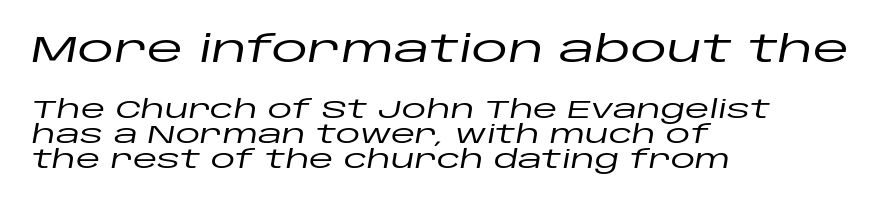
The passage shown has conventional tracking throughout. Notice how the stems are inclined rather than vertical — that's the hallmark of italics. The space beneath each line is pristine and unruled. If you squint, the top block still reads clearly — it's the larger of the two. Quick note: interline space is minimal. The letters advance in unequal steps, a hallmark of proportional type.
